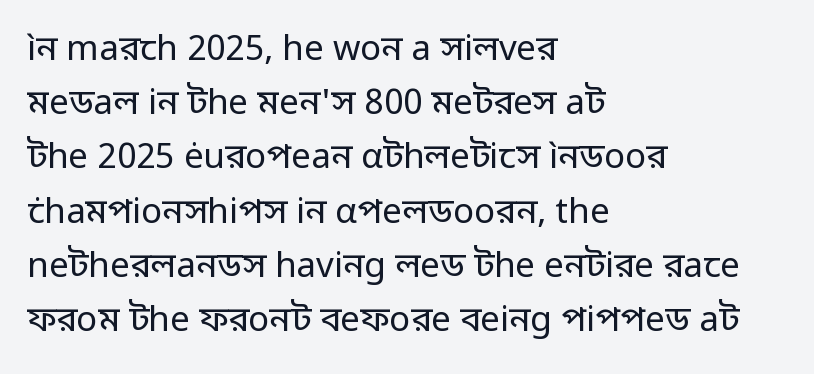
Q: Is the text bold? A: No.
Q: Is the text italic (slanted)? A: No, it is upright.
Q: Is the typeface a serif or a sans-serif typeface? A: Sans-serif.
Q: Is the text underlined? A: No.
Q: How is the paragraph aligned? A: Left-aligned.
Q: Is the spacing between letters normal or unusually wide? A: Normal.
Q: Is the spacing between lines tight, normal or loose? A: Normal.
Q: Width (condensed, normal, or wide)? A: Normal.
Q: Stroke contrast? A: Low.
Q: x-height? A: Medium.
Q: Monospaced? A: No.
